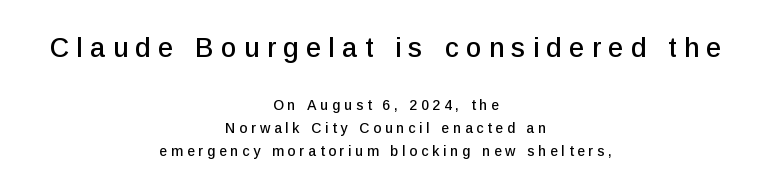
{"italic": "no", "underline": "no", "align": "center", "line_spacing": "normal", "line_spacing_ratio": 1.62, "letter_spacing": "wide", "letter_spacing_em": 0.27, "larger_block": "first", "size_ratio": 1.93, "glyph_px": 27}
